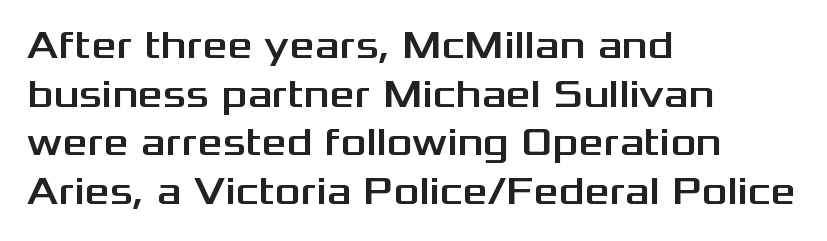
A student would call this left alignment; a typographer would say flush left, rag right. What's the leading like? Ordinary, nothing unusual. Think of a printed novel: that variable character pitch is what you see here. Honestly, the letter spacing is just normal — you wouldn't notice it. The font's upright variant was chosen for this text. The typeface chosen for these lines omits serifs.
